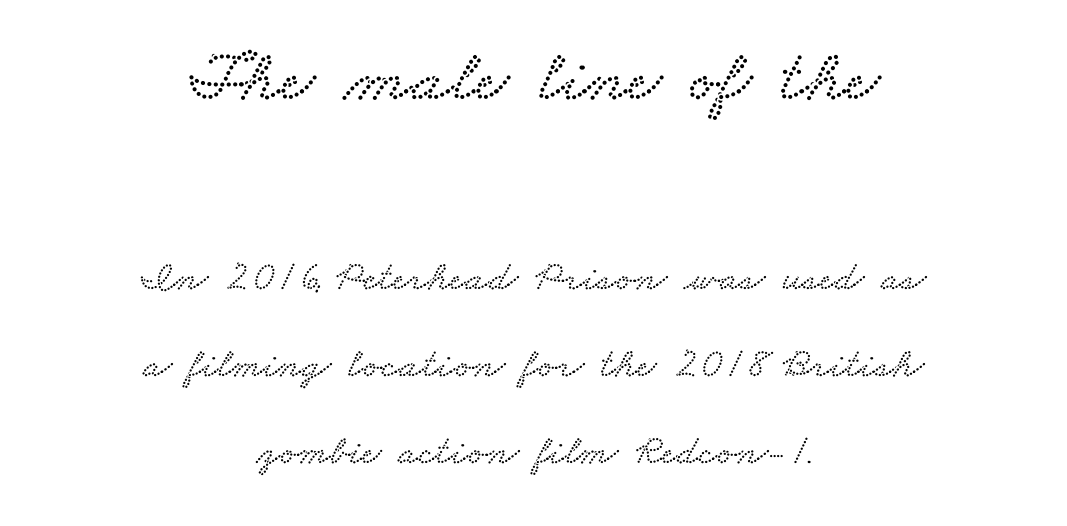
The rendering shrinks the type as you move from the upper chunk to the lower. Tracking here is standard; glyphs follow each other at the usual distance. Is this a fixed-width face? No — the glyphs have proportional, varying widths. Letters rest on an invisible, unmarked baseline.
